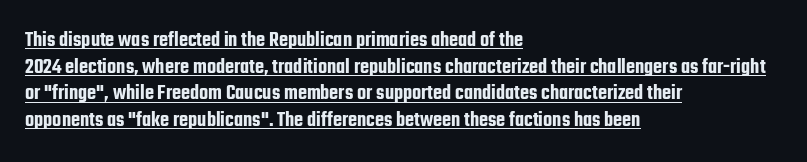
The image shows 21 px text type, upright; set left-aligned, normal line spacing (1.27x), normal letter spacing, underlined.
